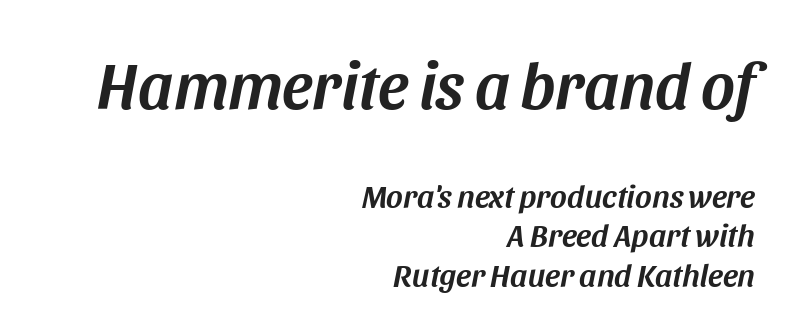
You get the large type first, then a drop to smaller type. Characters follow at the spacing the type designer built in. Anything drawn beneath the words? Only blank space. The ragged edge is on the left, which tells us the setting is flush right. Observe the lean: these are italic letterforms. Each letter keeps its own natural width here, so spacing adapts to shape.
